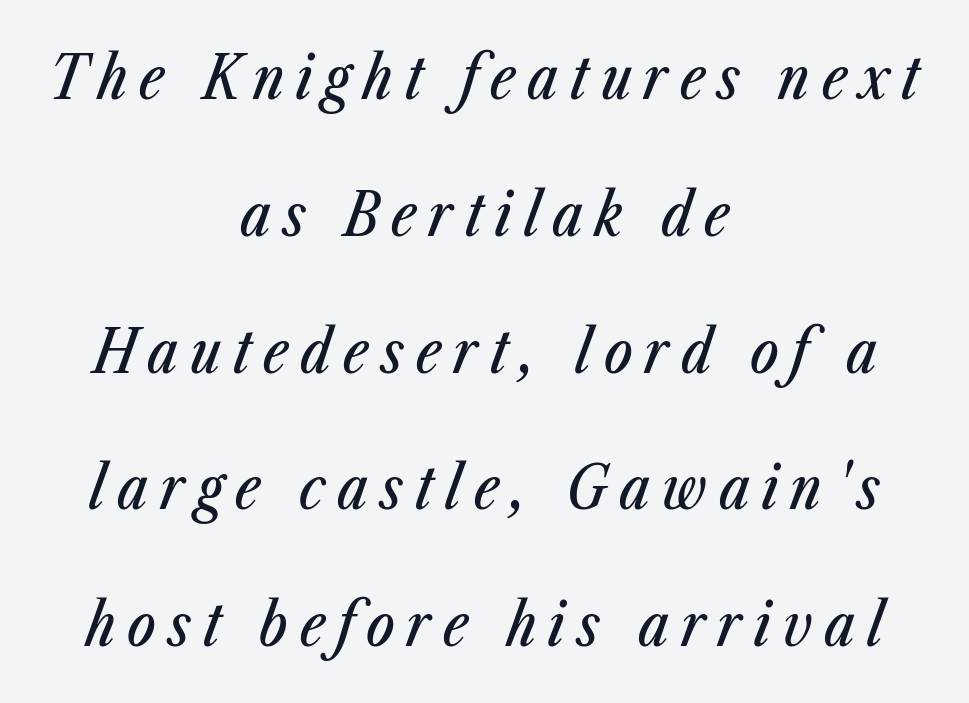
The image shows 60 px condensed type, italic (leaning right); set centered, loose line spacing (2.28x), unusually wide letter spacing (+0.2 em), not underlined; low stroke contrast and a medium x-height.
